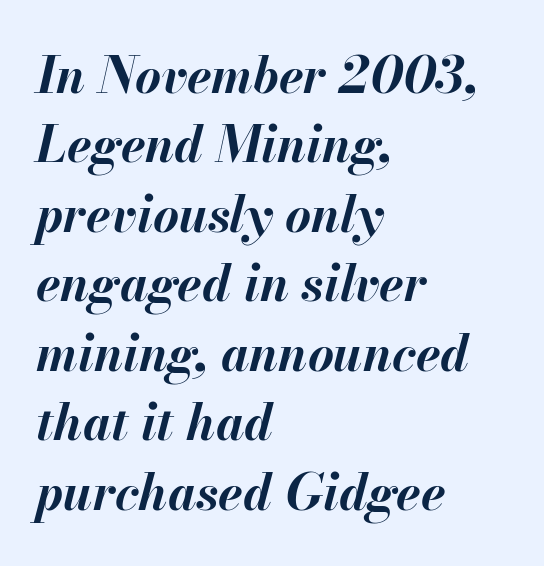
Q: Is the text bold? A: Yes.
Q: Is the text italic (slanted)? A: Yes, it leans right by about 13 degrees.
Q: Is the text underlined? A: No.
Q: How is the paragraph aligned? A: Left-aligned.
Q: Is the spacing between letters normal or unusually wide? A: Normal.
Q: Is the spacing between lines tight, normal or loose? A: Normal.
Q: Width (condensed, normal, or wide)? A: Normal.
Q: Stroke contrast? A: Medium.
Q: x-height? A: Small.
Q: Monospaced? A: No.
